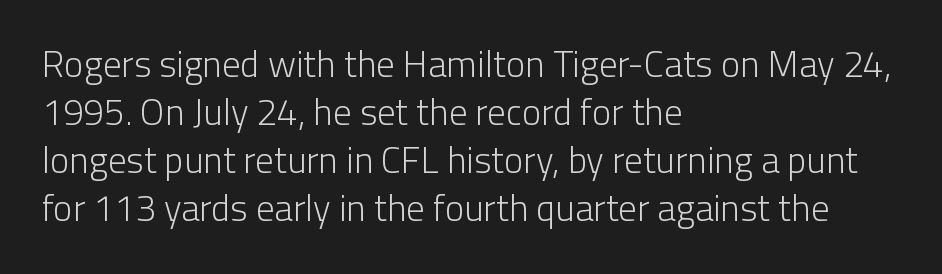
{"serif": "no", "italic": "no", "bold": "no", "weight": "light", "width": "normal", "stroke_contrast": "low", "x_height": "medium", "monospaced": "no", "underline": "no", "align": "left", "line_spacing": "normal", "line_spacing_ratio": 1.3, "letter_spacing": "normal", "letter_spacing_em": 0.0, "glyph_px": 37}
